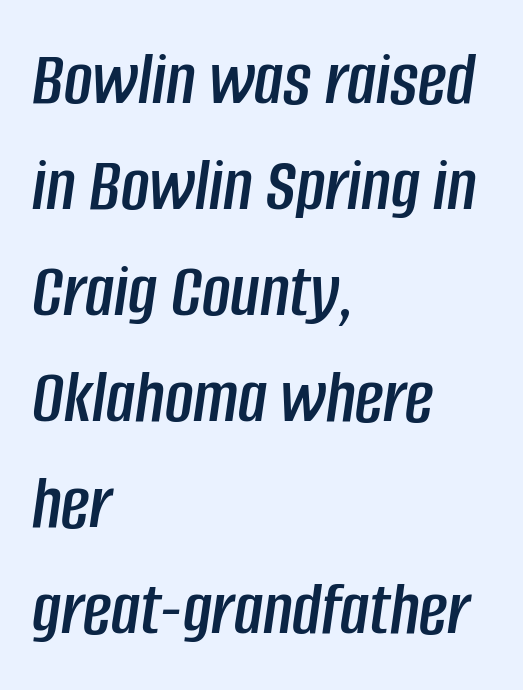
{"italic": "yes", "lean": "right", "slant_degrees": 8, "width": "condensed", "stroke_contrast": "low", "x_height": "large", "monospaced": "no", "underline": "no", "align": "left", "line_spacing": "normal", "line_spacing_ratio": 1.36, "letter_spacing": "normal", "letter_spacing_em": 0.0, "glyph_px": 78}
